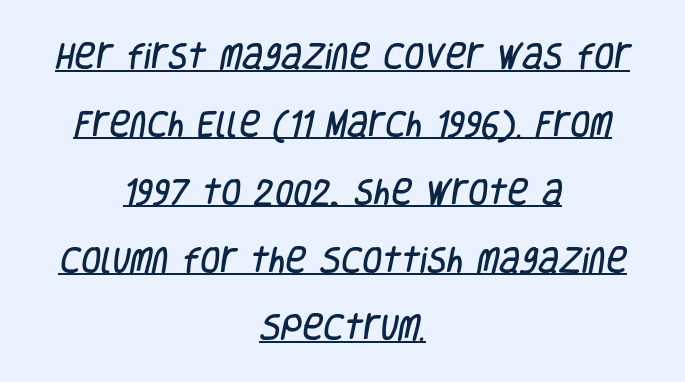
Q: Is the typeface a serif or a sans-serif typeface? A: Sans-serif.
Q: Is the text underlined? A: Yes.
Q: How is the paragraph aligned? A: Centered.
Q: Is the spacing between letters normal or unusually wide? A: Normal.
Q: Is the spacing between lines tight, normal or loose? A: Loose.
Q: Width (condensed, normal, or wide)? A: Condensed.
Q: Stroke contrast? A: Low.
Q: x-height? A: Large.
Q: Monospaced? A: No.
